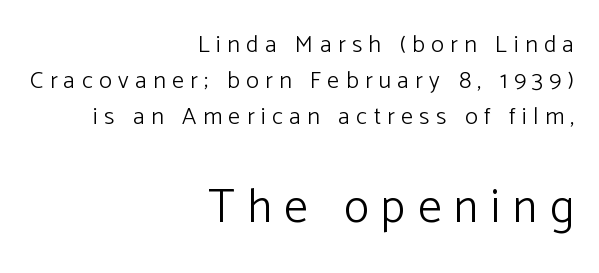
The image shows 47 px light sans-serif type, upright; set right-aligned, normal line spacing (1.49x), unusually wide letter spacing (+0.27 em), not underlined; the second (bottom) block is 1.96x larger; low stroke contrast and a medium x-height.
